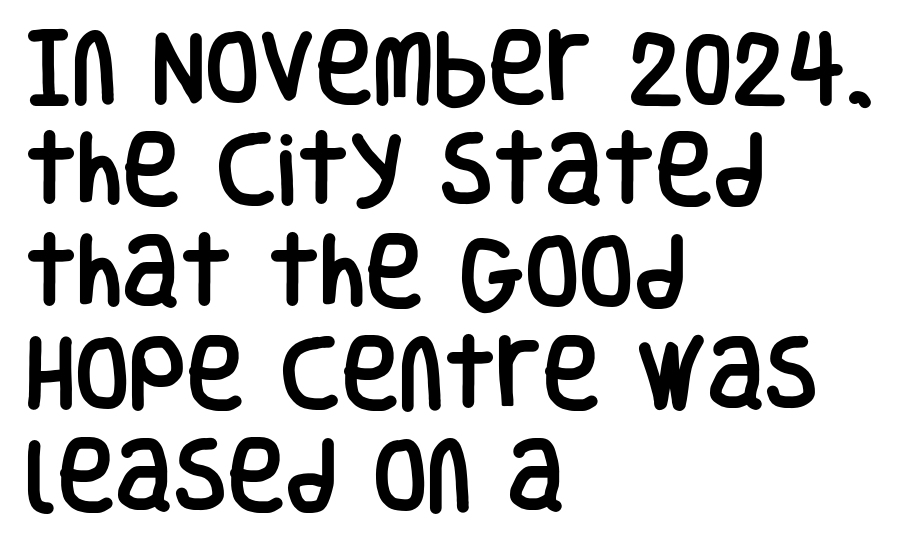
{"serif": "no", "italic": "no", "width": "condensed", "stroke_contrast": "low", "x_height": "large", "monospaced": "no", "underline": "no", "align": "left", "line_spacing": "normal", "line_spacing_ratio": 1.29, "letter_spacing": "normal", "letter_spacing_em": 0.0, "glyph_px": 79}
